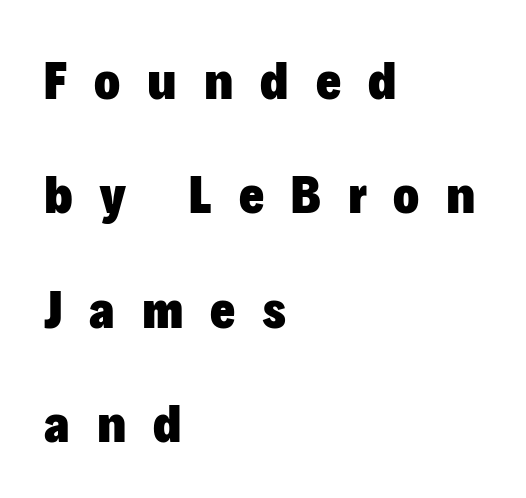
The image shows 54 px heavy sans-serif type, upright; set left-aligned, loose line spacing (2.12x), unusually wide letter spacing (+0.5 em), not underlined; low stroke contrast and a medium x-height.
